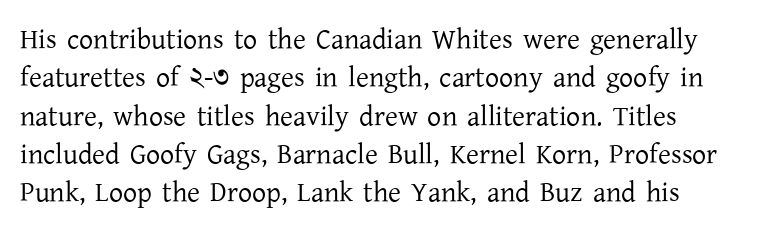
Italic: no, the glyphs are upright roman. Looks like regular typesetting: each glyph gets only the width it needs. Short note: letters normally spaced. Ink coverage per letter is moderate at most. Rows of type keep a routine distance in the vertical direction. I'd call this a serif setting — the letters wear small feet.
